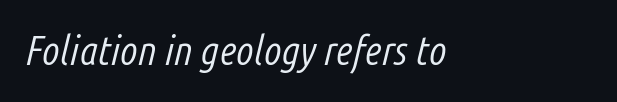
The image shows 41 px light, condensed type, italic (leaning right); set left-aligned, normal letter spacing, not underlined; low stroke contrast and a medium x-height.
